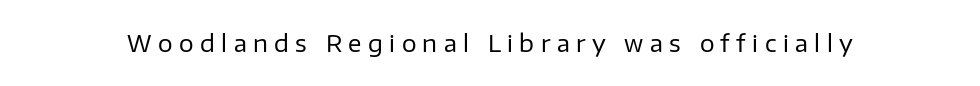
Characters follow at a spacing far wider than the type designer built in. The glyphs are unaccompanied by any horizontal stroke below them. The type sits square on the baseline with zero lean. The font is comparable to plain body text, perhaps lighter.
